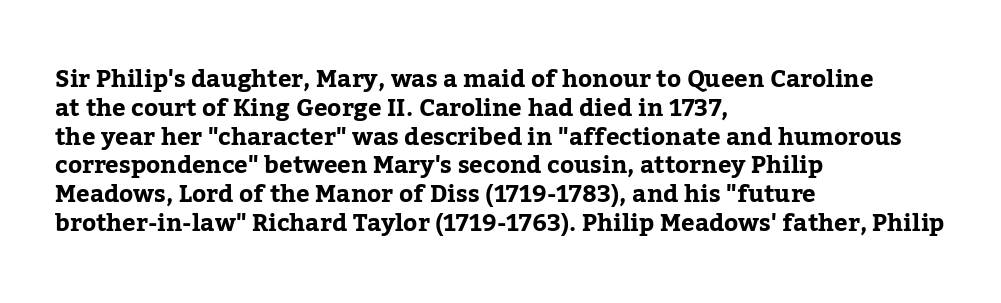
A classic flush-left, rag-right setting is used for this passage. Plenty of ink on the page — the face is bold. A typesetter would mark this as roman, not italic. In terms of letterspacing, this is plain default setting. The zone under the glyphs is completely vacant.
